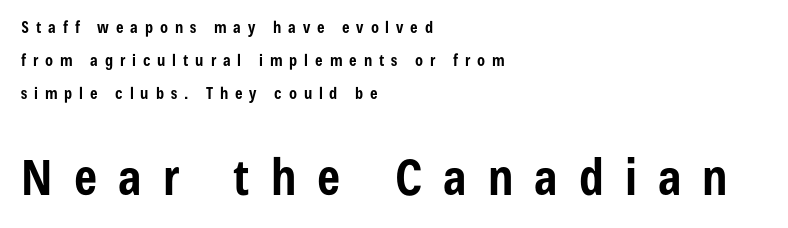
{"serif": "no", "italic": "no", "bold": "yes", "weight": "bold", "width": "condensed", "stroke_contrast": "low", "x_height": "medium", "monospaced": "no", "underline": "no", "align": "left", "line_spacing": "loose", "line_spacing_ratio": 2.07, "letter_spacing": "wide", "letter_spacing_em": 0.43, "larger_block": "second", "size_ratio": 3.06, "glyph_px": 49}
